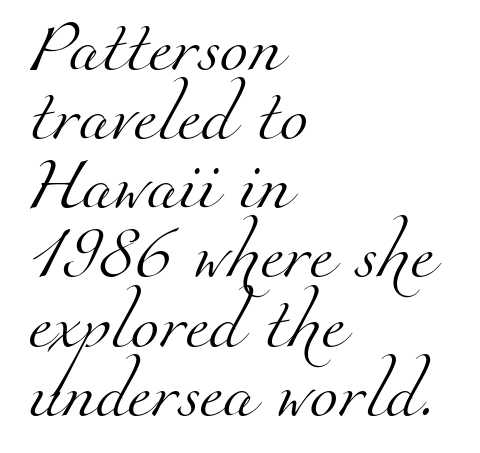
The image shows 52 px light serif type; set left-aligned, normal line spacing (1.33x), normal letter spacing, not underlined; medium stroke contrast and a small x-height.
